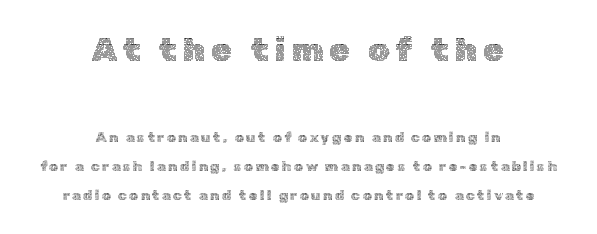
You could fit nearly another row in the gap between these rows. The more generous point size was reserved for the upper chunk. The words here are not underlined. This sample uses an upright cut, with every glyph sitting square on the baseline. The strokes carry an ordinary text weight at most. Think of a printed novel: that variable character pitch is what you see here.
